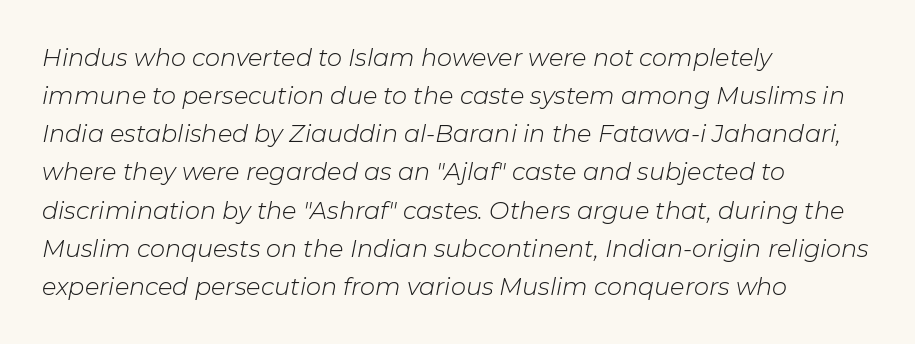
The image shows 24 px text type, italic (leaning right); set left-aligned, normal line spacing (1.59x), normal letter spacing, not underlined.
